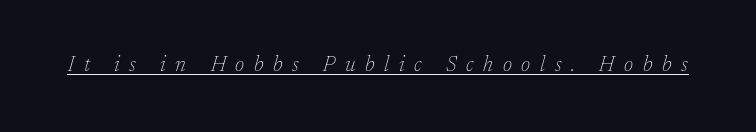
{"italic": "yes", "lean": "right", "slant_degrees": 17, "bold": "no", "underline": "yes", "letter_spacing": "wide", "letter_spacing_em": 0.46, "glyph_px": 21}
